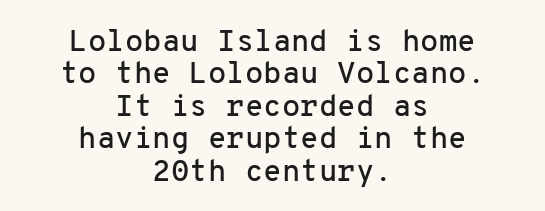
Q: Is the text italic (slanted)? A: No, it is upright.
Q: Is the typeface a serif or a sans-serif typeface? A: Sans-serif.
Q: Is the text underlined? A: No.
Q: How is the paragraph aligned? A: Centered.
Q: Is the spacing between letters normal or unusually wide? A: Normal.
Q: Is the spacing between lines tight, normal or loose? A: Tight.
Q: Width (condensed, normal, or wide)? A: Normal.
Q: Stroke contrast? A: Low.
Q: x-height? A: Medium.
Q: Monospaced? A: Yes.
